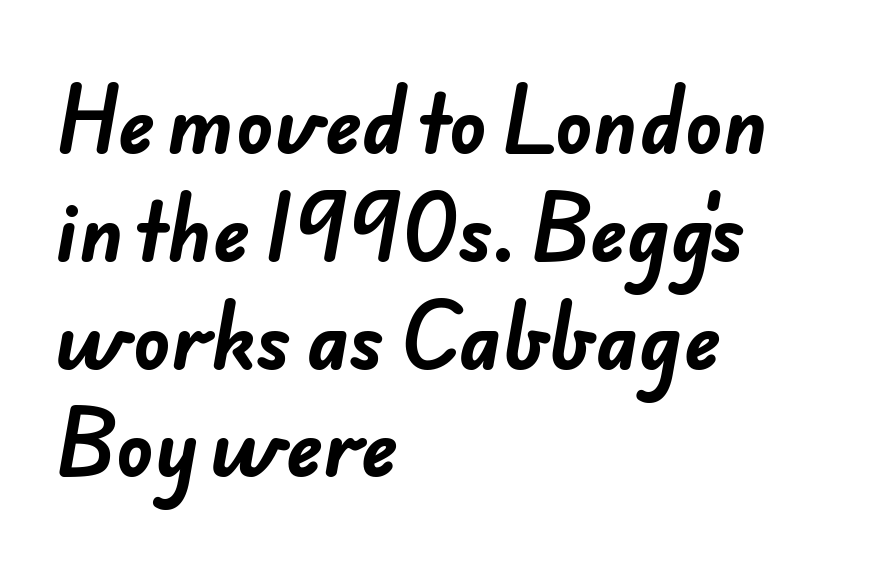
The image shows 77 px bold sans-serif type; set left-aligned, normal line spacing (1.4x), normal letter spacing, not underlined; low stroke contrast and a small x-height.
